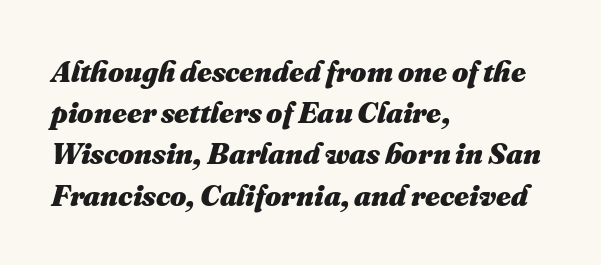
Q: Is the text bold? A: Yes.
Q: Is the text underlined? A: No.
Q: How is the paragraph aligned? A: Left-aligned.
Q: Is the spacing between letters normal or unusually wide? A: Normal.
Q: Is the spacing between lines tight, normal or loose? A: Normal.
Q: Width (condensed, normal, or wide)? A: Normal.
Q: Stroke contrast? A: Medium.
Q: x-height? A: Small.
Q: Monospaced? A: No.
